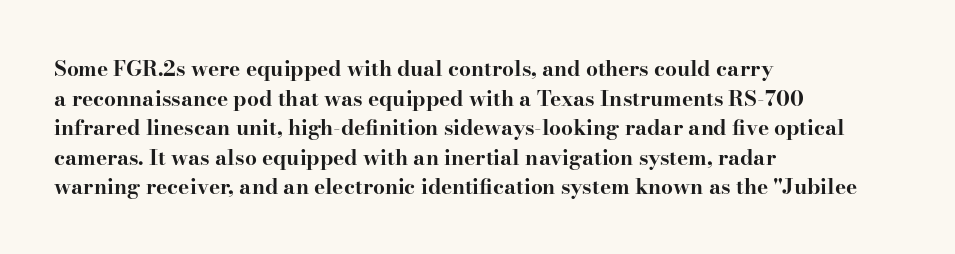
The vertical gap from one line to the next is medium. Beneath every word, the page is bare. Nothing unusual about the tracking: characters are spaced as the font intends. Its strokes are broad and dark, the hallmark of bold type. This sample uses an upright cut, with every glyph sitting square on the baseline. If you drew a ruler down the left edge, every line would touch it.
